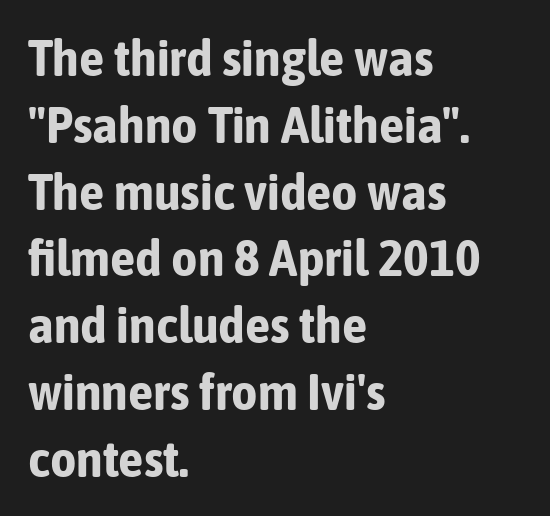
This is the regular roman posture of the typeface. Vertical spacing — default. Look at the tracking — it's just the regular setting, nothing added. No word sits above an underline. Reading down the block, your eye returns to a fixed left position each line. Each letter keeps its own natural width here, so spacing adapts to shape.
